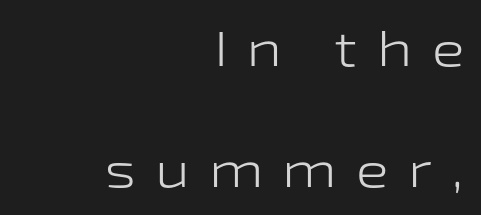
{"serif": "no", "italic": "no", "bold": "no", "weight": "light", "width": "wide", "stroke_contrast": "low", "x_height": "medium", "monospaced": "no", "underline": "no", "align": "right", "line_spacing": "loose", "line_spacing_ratio": 2.47, "letter_spacing": "wide", "letter_spacing_em": 0.39, "glyph_px": 49}
